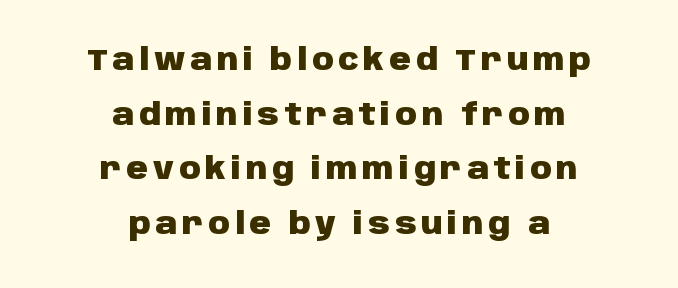
Note: no serifs on the glyphs. These lines were composed using upright roman letters. The face used here is proportionally spaced, like ordinary book or web type. Just letters on the line, the space beneath them empty.
